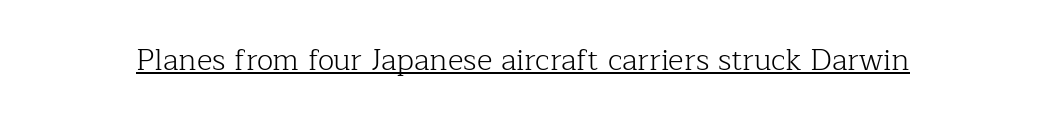
The sample's only ornament is a line tracing under the words. Each word holds together tightly as a unit, with standard inter-letter gaps. Weight class: somewhere from thin through regular. Every stem runs plumb, perpendicular to the baseline. This sample has the flowing, uneven cadence of proportional lettering.
